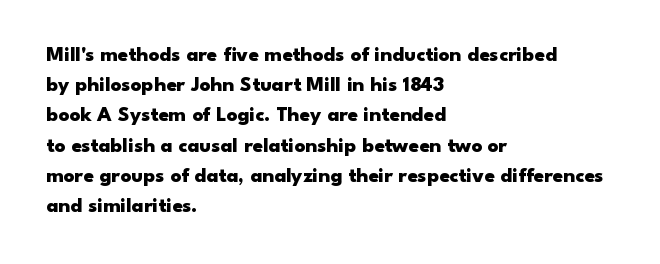
The image shows 21 px bold type, upright; set left-aligned, normal line spacing (1.44x), normal letter spacing, not underlined.
